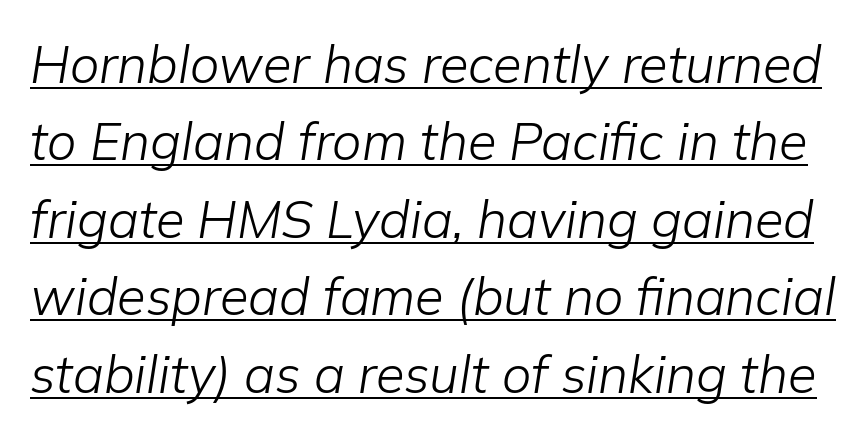
A typesetter would call this proportional, since set widths differ per character. Compared with undecorated copy, this sample adds a rule below the words. The letterforms sit shoulder to shoulder at normal distance. Quick note: italic.
